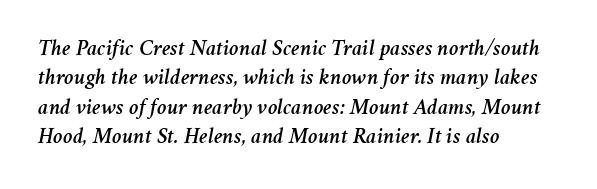
Q: Is the text italic (slanted)? A: Yes, it leans right by about 11 degrees.
Q: Is the text underlined? A: No.
Q: How is the paragraph aligned? A: Left-aligned.
Q: Is the spacing between letters normal or unusually wide? A: Normal.
Q: Is the spacing between lines tight, normal or loose? A: Normal.
